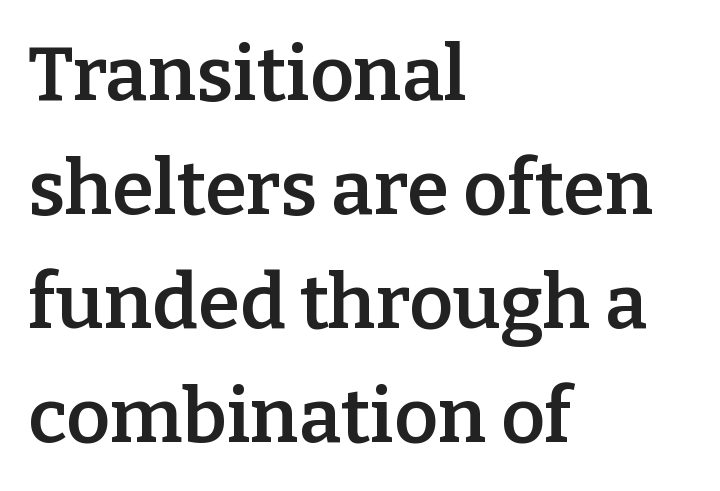
The words here are not underlined. The passage is arranged the way most books set body copy — flush left. Notice the strokes are somewhat thickened but not fully heavy: this is a semibold. Letterform terminals end in serifs throughout the passage. In terms of letterspacing, this is plain default setting. Do the characters align in a grid? No, the font is proportional.
